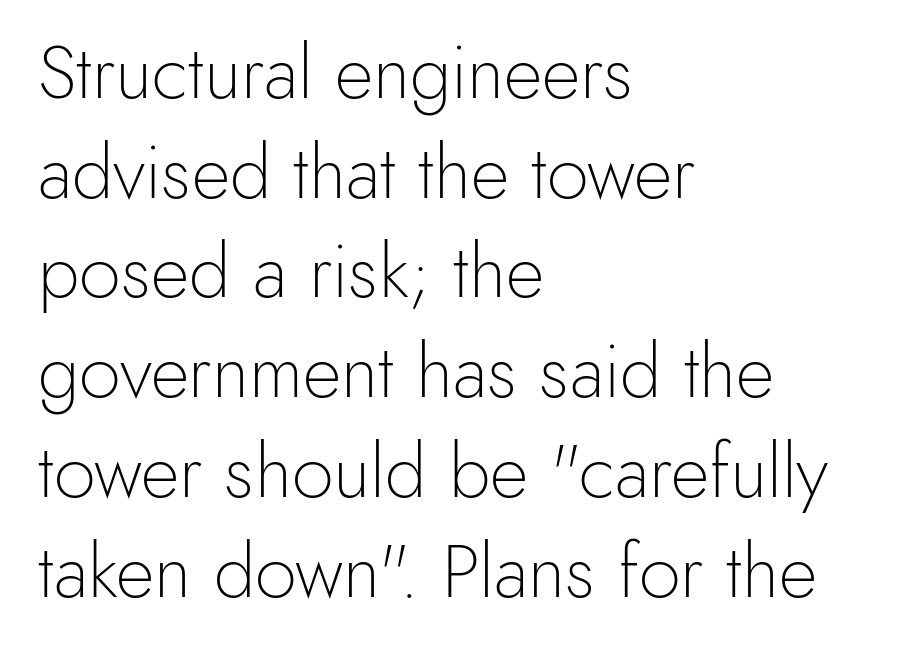
Q: Is the text bold? A: No.
Q: Is the text italic (slanted)? A: No, it is upright.
Q: Is the typeface a serif or a sans-serif typeface? A: Sans-serif.
Q: Is the text underlined? A: No.
Q: How is the paragraph aligned? A: Left-aligned.
Q: Is the spacing between letters normal or unusually wide? A: Normal.
Q: Is the spacing between lines tight, normal or loose? A: Normal.
Q: Width (condensed, normal, or wide)? A: Normal.
Q: x-height? A: Small.
Q: Monospaced? A: No.
